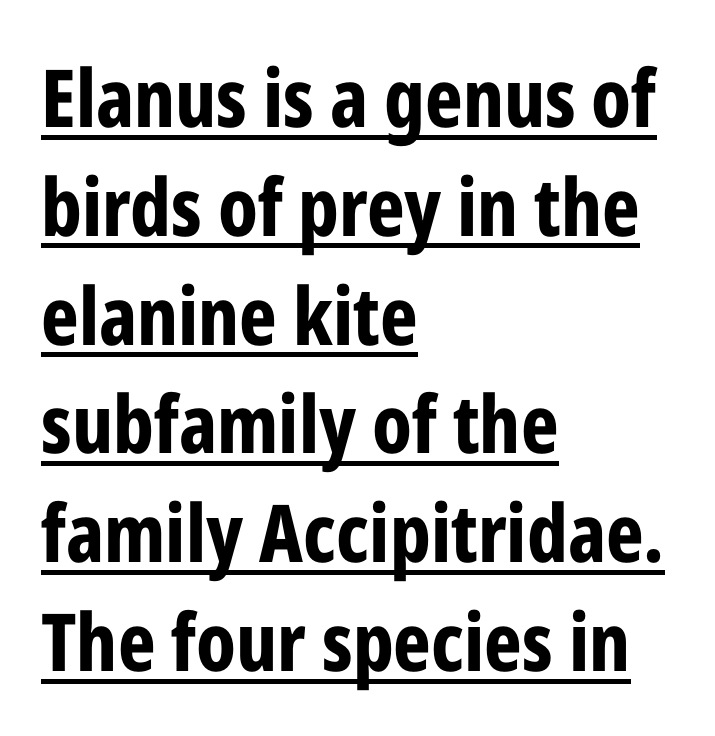
{"serif": "no", "italic": "no", "bold": "yes", "weight": "bold", "width": "condensed", "stroke_contrast": "low", "x_height": "medium", "monospaced": "no", "underline": "yes", "align": "left", "line_spacing": "normal", "line_spacing_ratio": 1.36, "letter_spacing": "normal", "letter_spacing_em": 0.0, "glyph_px": 80}
